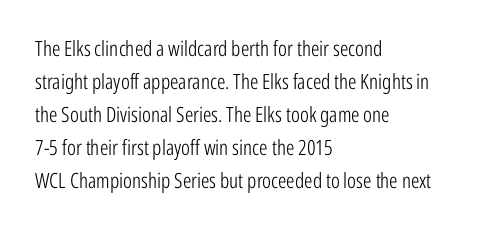
The image shows 21 px text type, upright; set left-aligned, normal line spacing (1.57x), normal letter spacing, not underlined.
